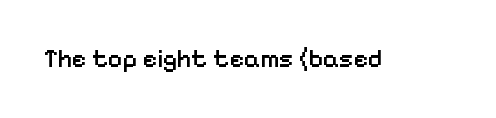
The letters stand upright; this is a roman face. Words appear dense and cohesive because spacing is normal. What weight is shown? A semibold, between regular and bold. The passage shown is not underscored anywhere.
